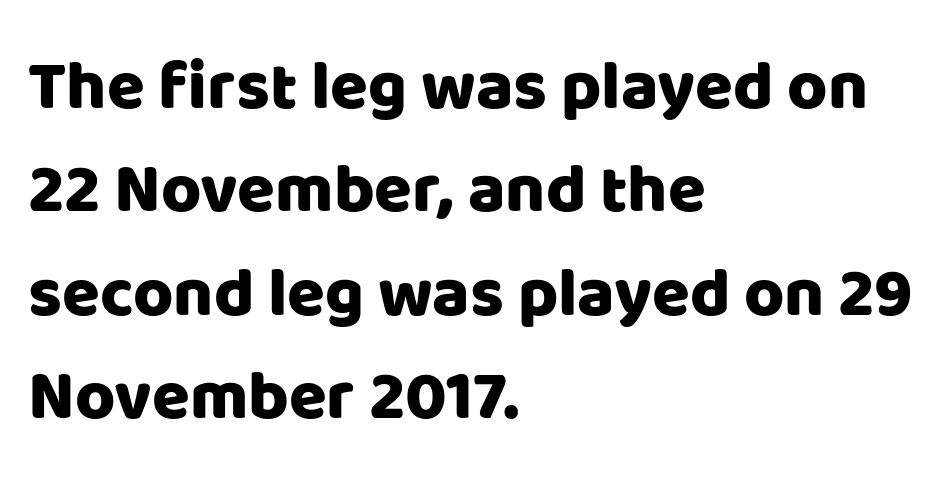
The image shows 69 px sans-serif type, upright; set left-aligned, normal line spacing (1.5x), normal letter spacing, not underlined; low stroke contrast and a large x-height.
